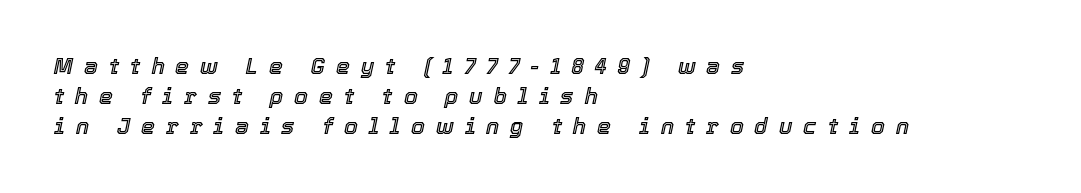
{"italic": "yes", "lean": "right", "slant_degrees": 12, "underline": "no", "align": "left", "line_spacing": "normal", "line_spacing_ratio": 1.36, "letter_spacing": "wide", "letter_spacing_em": 0.5, "glyph_px": 22}
